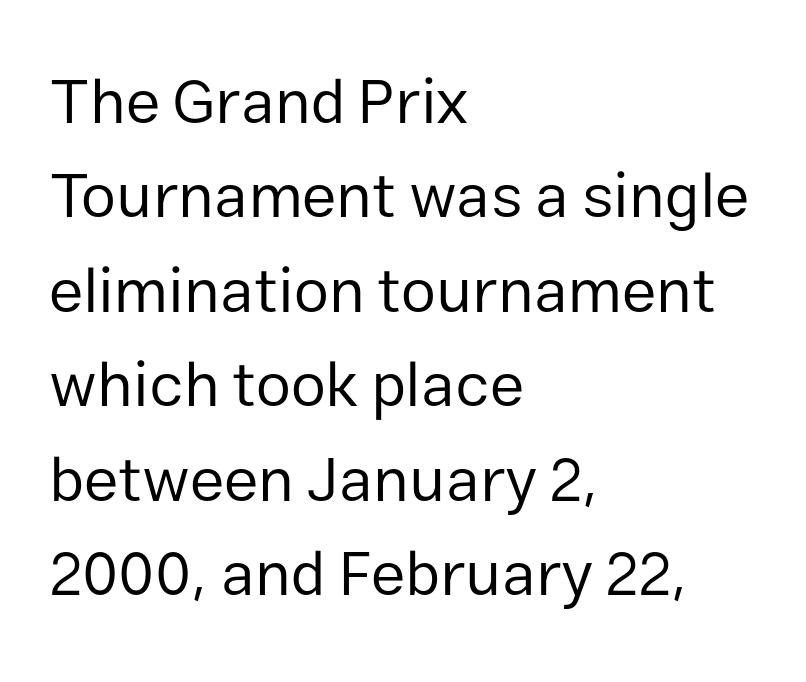
Each stroke keeps to a modest, everyday thickness or less. Each row of text sits above clean, open space. Is the block centered? No — it sits flush against the left margin. Characters follow at the spacing the type designer built in.
